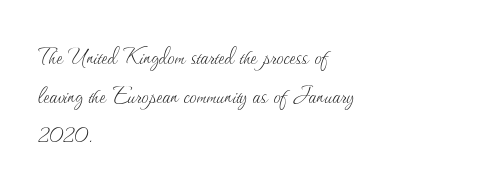
The image shows 28 px thin type; set left-aligned, normal line spacing (1.39x), normal letter spacing, not underlined; medium stroke contrast and a small x-height.
